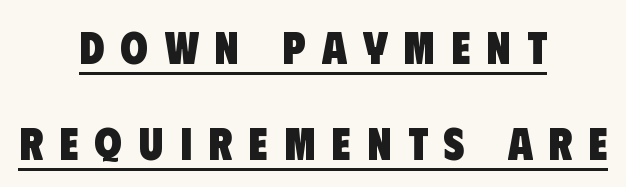
Q: Is the text bold? A: Yes.
Q: Is the typeface a serif or a sans-serif typeface? A: Sans-serif.
Q: Is the text underlined? A: Yes.
Q: How is the paragraph aligned? A: Centered.
Q: Is the spacing between letters normal or unusually wide? A: Unusually wide.
Q: Is the spacing between lines tight, normal or loose? A: Loose.
Q: Width (condensed, normal, or wide)? A: Condensed.
Q: Stroke contrast? A: Low.
Q: x-height? A: Large.
Q: Monospaced? A: No.
